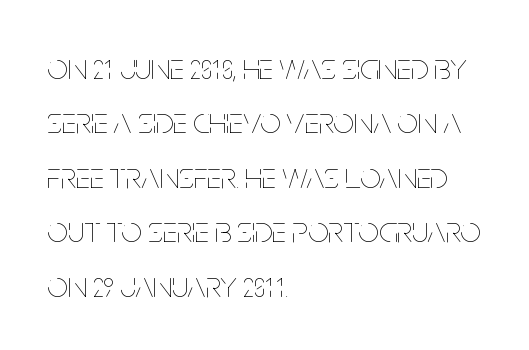
The image shows 37 px thin, condensed type, upright; set left-aligned, normal line spacing (1.47x), normal letter spacing, not underlined; low stroke contrast and a large x-height.
